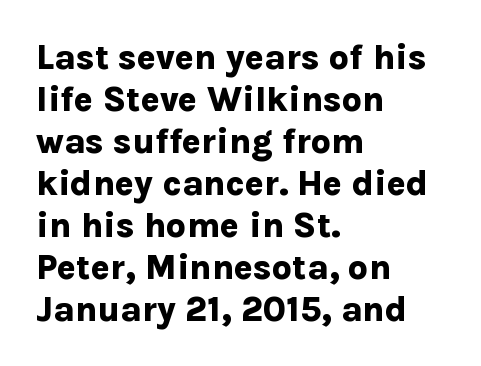
The passage shown has conventional tracking throughout. Do the characters align in a grid? No, the font is proportional. This sample uses an upright cut, with every glyph sitting square on the baseline. Weight: bold. The characters display no serif detailing; their extremities are plain.
